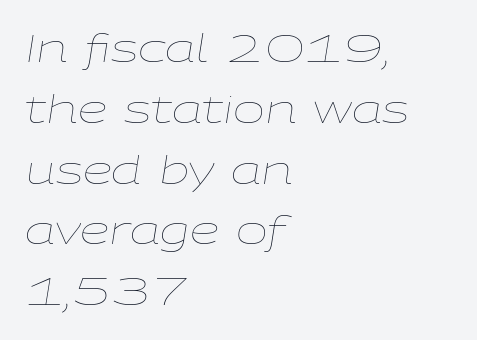
Looking at the ascenders, they clearly lean. Inter-character spacing is left at the font's built-in metrics. Horizontal alignment here is leftward, the default for most running prose. A typesetter would call this proportional, since set widths differ per character.
